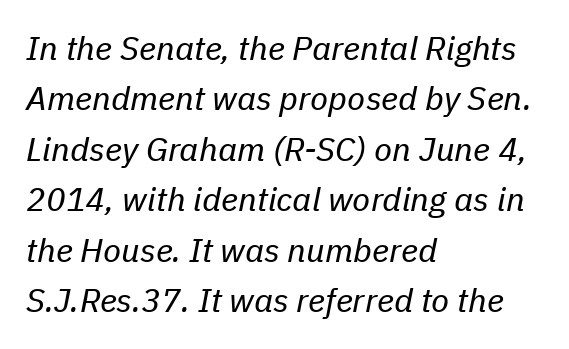
{"italic": "yes", "lean": "right", "slant_degrees": 11, "bold": "no", "weight": "regular", "width": "normal", "stroke_contrast": "low", "x_height": "medium", "monospaced": "no", "underline": "no", "align": "left", "line_spacing": "normal", "line_spacing_ratio": 1.53, "letter_spacing": "normal", "letter_spacing_em": 0.0, "glyph_px": 33}
